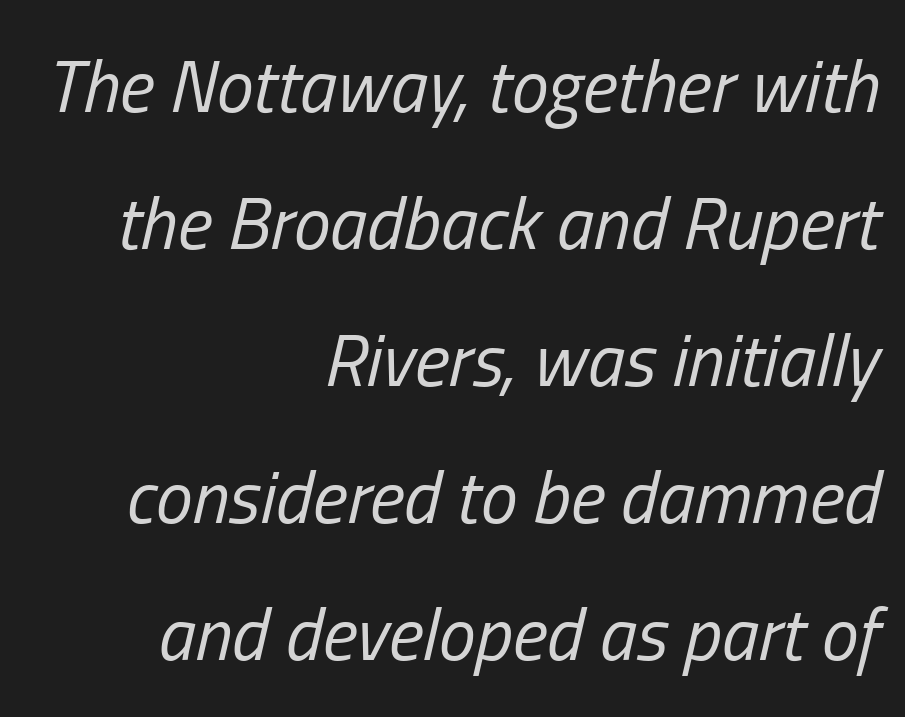
{"italic": "yes", "lean": "right", "slant_degrees": 13, "bold": "no", "weight": "regular", "width": "condensed", "stroke_contrast": "low", "x_height": "medium", "monospaced": "no", "underline": "no", "align": "right", "line_spacing_ratio": 1.85, "letter_spacing": "normal", "letter_spacing_em": 0.0, "glyph_px": 74}
